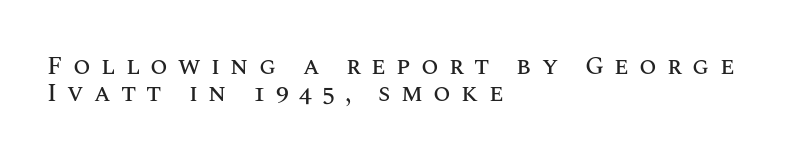
A typesetter would call this heavily tracked-out type. Leading: reduced. Vertical strokes here are truly vertical. Line beginnings align vertically; line endings do not. Decoration check: the copy has no underline.
